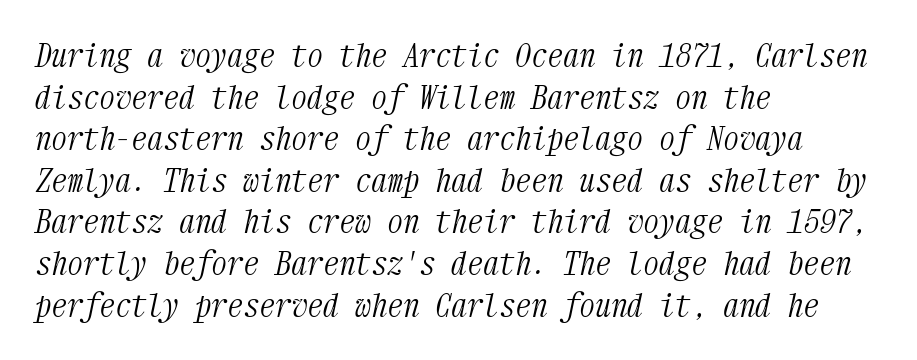
Q: Is the text bold? A: No.
Q: Is the text italic (slanted)? A: Yes, it leans right by about 12 degrees.
Q: Is the typeface a serif or a sans-serif typeface? A: Serif.
Q: Is the text underlined? A: No.
Q: How is the paragraph aligned? A: Left-aligned.
Q: Is the spacing between letters normal or unusually wide? A: Normal.
Q: Is the spacing between lines tight, normal or loose? A: Normal.
Q: Width (condensed, normal, or wide)? A: Condensed.
Q: Stroke contrast? A: Medium.
Q: x-height? A: Medium.
Q: Monospaced? A: Yes.
